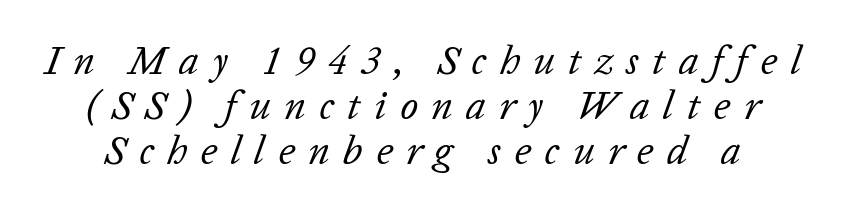
{"italic": "yes", "lean": "right", "slant_degrees": 20, "bold": "no", "weight": "regular", "width": "normal", "stroke_contrast": "low", "x_height": "medium", "monospaced": "no", "underline": "no", "line_spacing": "tight", "line_spacing_ratio": 1.12, "letter_spacing": "wide", "letter_spacing_em": 0.33, "glyph_px": 40}
